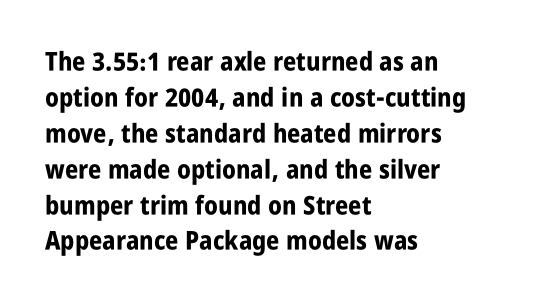
Weight: bold. Inter-character spacing is left at the font's built-in metrics. Check the space under the baseline: it is left empty. These lines sit exactly where default settings would place them. Compared with a centered layout, this one pins lines to the left instead.
